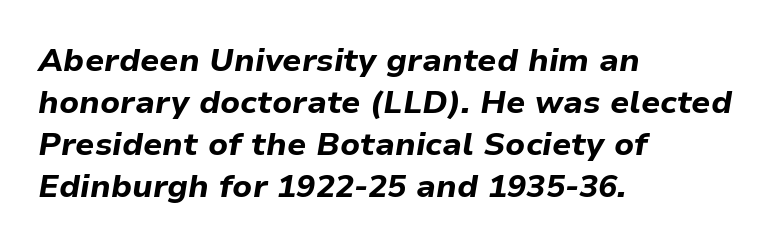
{"italic": "yes", "lean": "right", "slant_degrees": 9, "bold": "yes", "weight": "bold", "width": "normal", "stroke_contrast": "low", "x_height": "medium", "monospaced": "no", "underline": "no", "align": "left", "line_spacing": "normal", "line_spacing_ratio": 1.31, "letter_spacing": "normal", "letter_spacing_em": 0.0, "glyph_px": 32}
